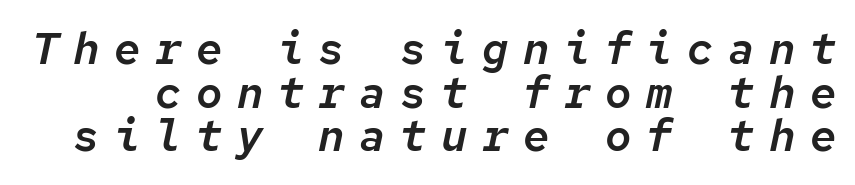
{"italic": "yes", "lean": "right", "slant_degrees": 12, "width": "normal", "stroke_contrast": "low", "x_height": "medium", "monospaced": "yes", "underline": "no", "line_spacing": "tight", "line_spacing_ratio": 0.99, "letter_spacing": "wide", "letter_spacing_em": 0.33, "glyph_px": 44}
